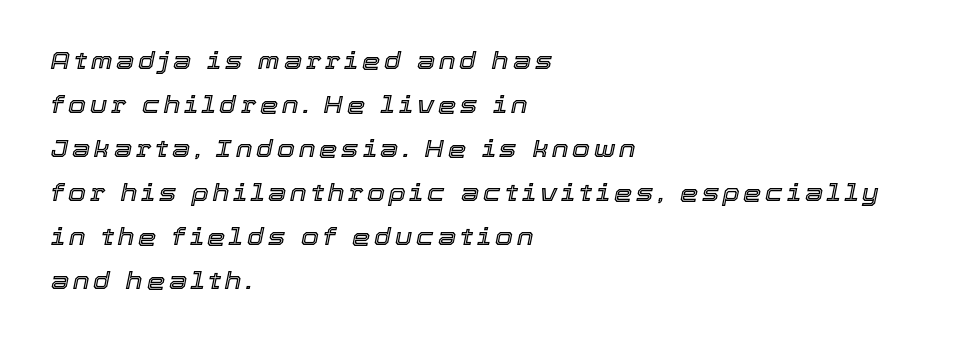
Q: Is the text italic (slanted)? A: Yes, it leans right by about 12 degrees.
Q: Is the text underlined? A: No.
Q: How is the paragraph aligned? A: Left-aligned.
Q: Is the spacing between lines tight, normal or loose? A: Loose.
